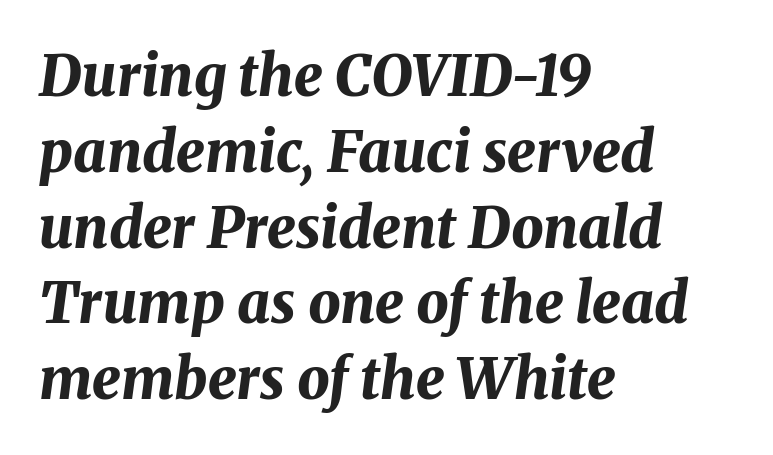
Q: Is the text bold? A: Yes.
Q: Is the text italic (slanted)? A: Yes, it leans right by about 8 degrees.
Q: Is the text underlined? A: No.
Q: How is the paragraph aligned? A: Left-aligned.
Q: Is the spacing between letters normal or unusually wide? A: Normal.
Q: Is the spacing between lines tight, normal or loose? A: Normal.
Q: Width (condensed, normal, or wide)? A: Normal.
Q: Stroke contrast? A: Medium.
Q: x-height? A: Medium.
Q: Monospaced? A: No.
